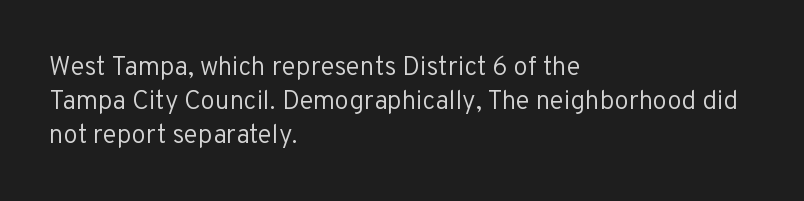
{"italic": "no", "bold": "no", "underline": "no", "align": "left", "line_spacing": "normal", "line_spacing_ratio": 1.31, "letter_spacing": "normal", "letter_spacing_em": 0.0, "glyph_px": 26}
